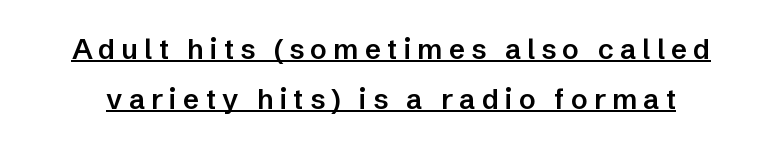
Q: Is the text bold? A: Semi-bold.
Q: Is the text italic (slanted)? A: No, it is upright.
Q: Is the typeface a serif or a sans-serif typeface? A: Sans-serif.
Q: Is the text underlined? A: Yes.
Q: Is the spacing between letters normal or unusually wide? A: Unusually wide.
Q: Width (condensed, normal, or wide)? A: Normal.
Q: Stroke contrast? A: Low.
Q: x-height? A: Medium.
Q: Monospaced? A: No.
